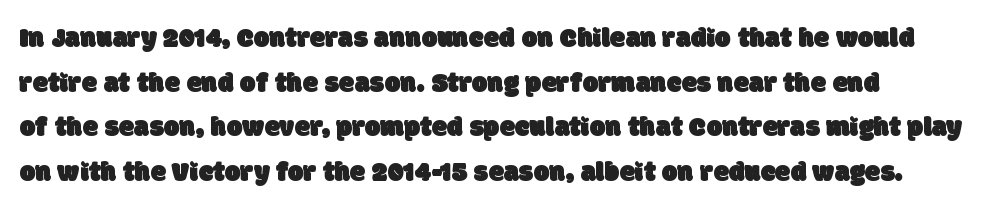
{"serif": "no", "width": "normal", "stroke_contrast": "low", "x_height": "large", "monospaced": "no", "underline": "no", "align": "left", "line_spacing": "normal", "line_spacing_ratio": 1.59, "letter_spacing": "normal", "letter_spacing_em": 0.0, "glyph_px": 28}
